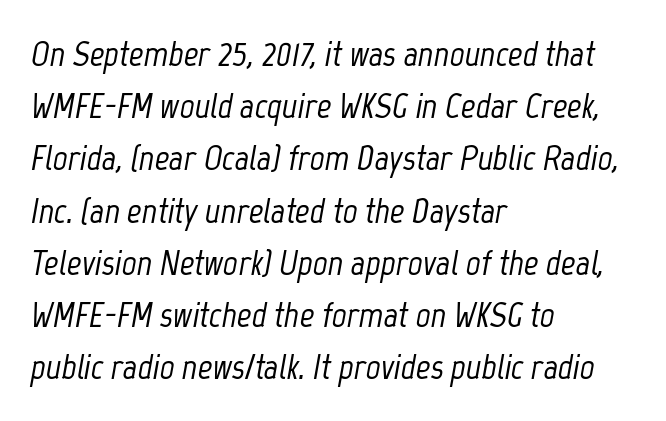
Regarding leading, the lines here are spaced in the standard way. The text block is weighted toward the left margin, trailing off unevenly rightward. Is the type slanted? Yes — the strokes lean at a clear angle. Unmarked baselines from the first word to the last.
